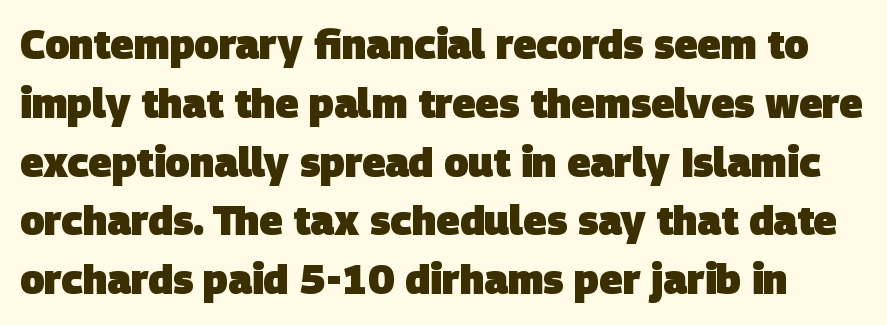
These lines keep a tight, regular rhythm from letter to letter. The specimen omits any rule beneath the text block's lines. The rendering uses natural spacing where letterforms have individual widths. This sample uses a sans-serif face. Does the weight exceed regular? Yes, all the way to bold. Honestly, the row spacing looks completely unremarkable.
